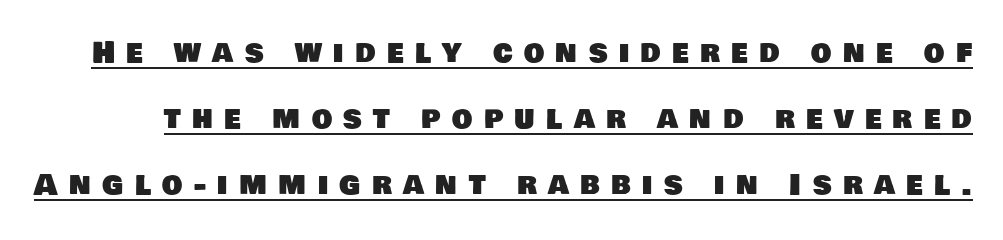
This rendering employs a face without finishing strokes, i.e., a sans-serif. The vertical gap from one line to the next is large. Do the characters align in a grid? No, the font is proportional. This sample uses expanded letter spacing, leaving extra air between glyphs.
